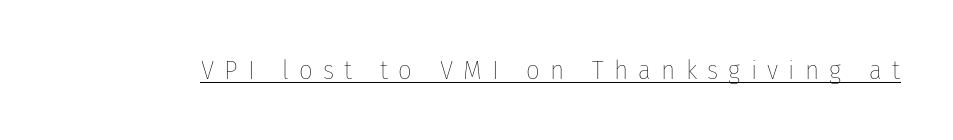
Underlining? Definitely there. The weight would be labelled regular, book, light, or lighter still. Posture: vertical. The tracking reads as deliberately expanded to a designer's eye.
